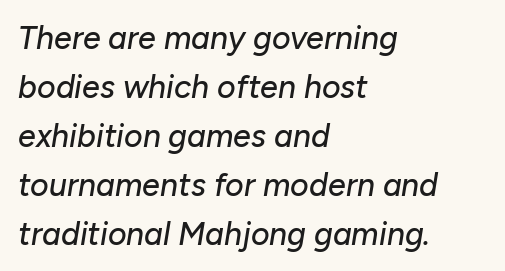
The image shows 32 px text type, italic (leaning right); set left-aligned, normal line spacing (1.53x), normal letter spacing, not underlined; low stroke contrast and a medium x-height.
